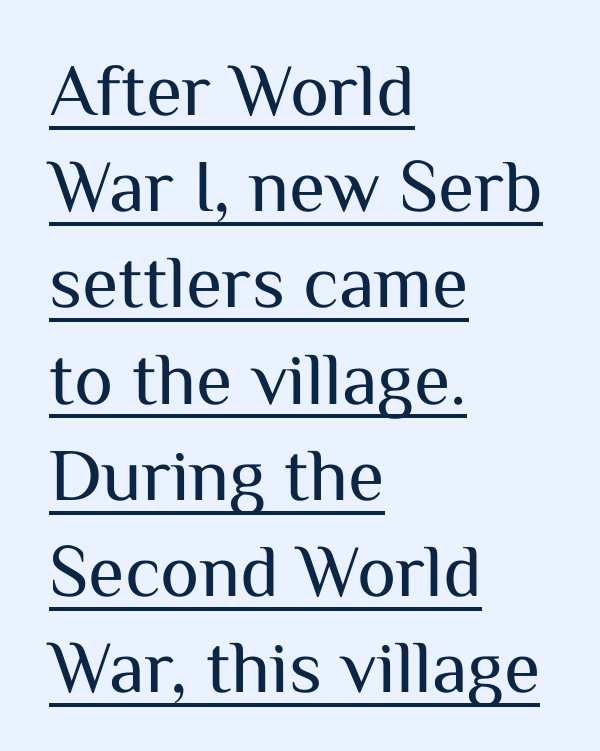
The image shows 74 px regular-weight sans-serif type, upright; set left-aligned, normal line spacing (1.3x), normal letter spacing, underlined; medium stroke contrast and a medium x-height.
